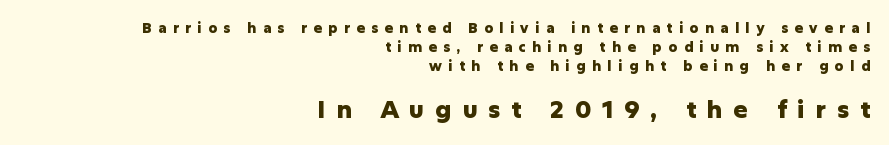
Does the leading feel generous? No, just average. Does extra space separate the letters? Yes, quite a lot of it. Weight: bold. Right-aligned paragraph, ragged on the left. Quick note: underline off. This is the regular roman posture of the typeface.
